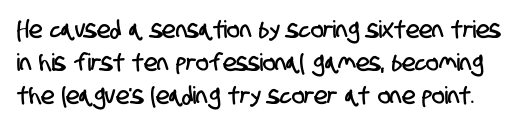
Q: Is the text underlined? A: No.
Q: Is the spacing between letters normal or unusually wide? A: Normal.
Q: Is the spacing between lines tight, normal or loose? A: Normal.
